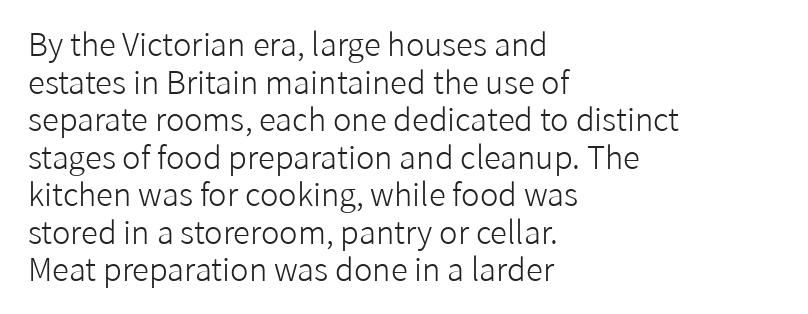
Character widths vary here, with narrow letters taking less room than wide ones. Grotesque or geometric, the face here clearly has no serifs. The strokes carry an ordinary text weight at most. Layout note: lines flush left. The glyphs are unaccompanied by any horizontal stroke below them.
